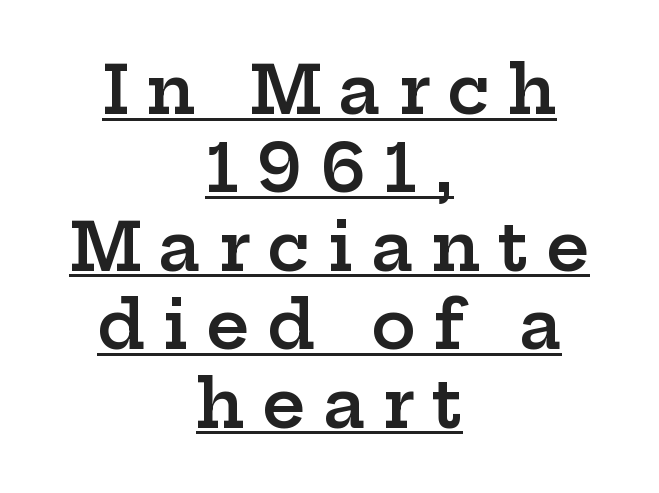
The image shows 67 px semibold, wide serif type, upright; set centered, line spacing 1.17x, unusually wide letter spacing (+0.26 em), underlined; low stroke contrast and a medium x-height.
